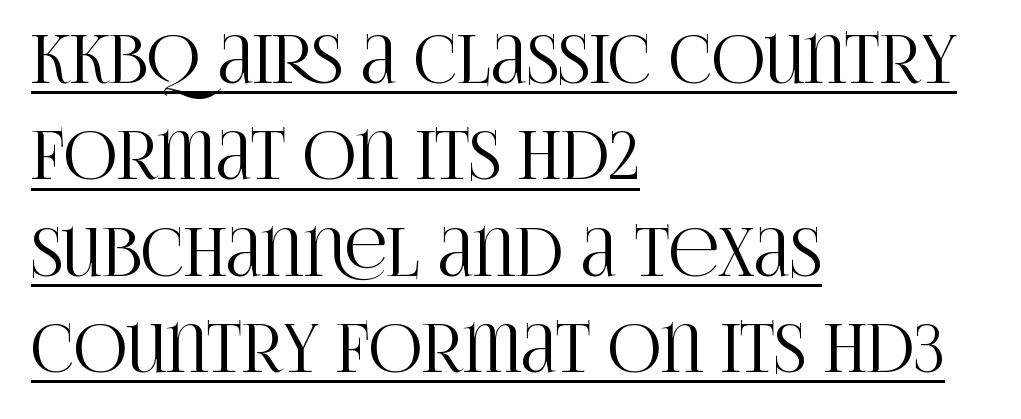
{"serif": "yes", "italic": "no", "width": "condensed", "stroke_contrast": "high", "x_height": "large", "monospaced": "no", "underline": "yes", "align": "left", "line_spacing": "normal", "line_spacing_ratio": 1.46, "letter_spacing": "normal", "letter_spacing_em": 0.0, "glyph_px": 66}
